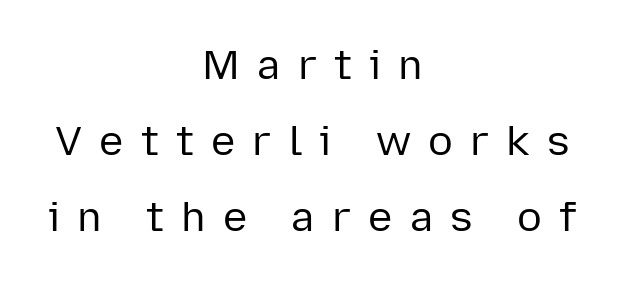
{"serif": "no", "italic": "no", "bold": "no", "weight": "regular", "width": "normal", "stroke_contrast": "low", "x_height": "medium", "monospaced": "no", "underline": "no", "align": "center", "line_spacing_ratio": 1.85, "letter_spacing": "wide", "letter_spacing_em": 0.42, "glyph_px": 41}
